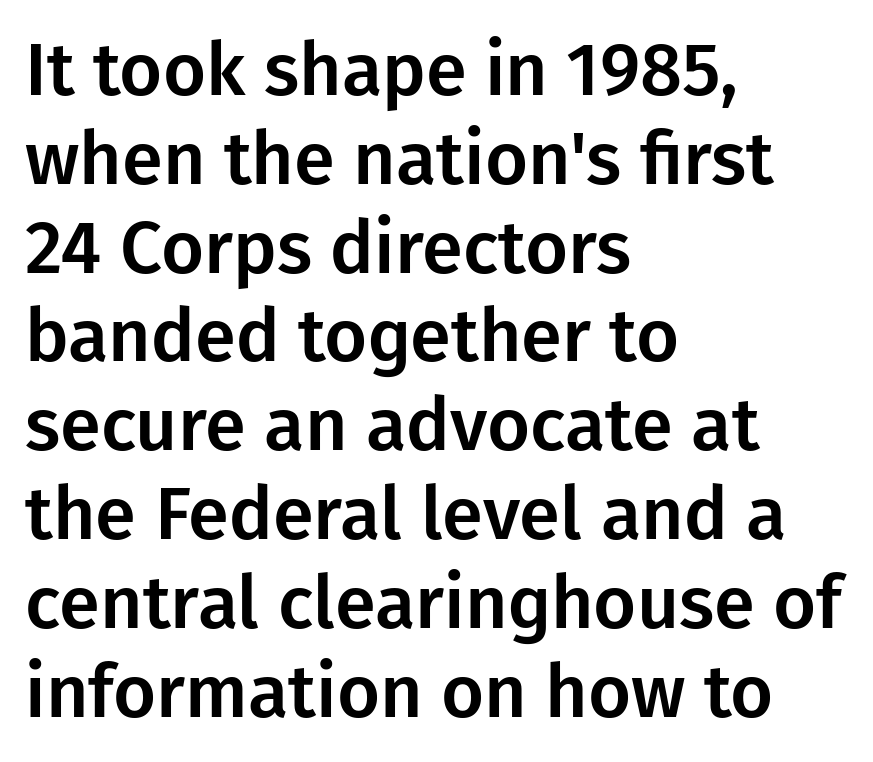
{"serif": "no", "italic": "no", "width": "normal", "stroke_contrast": "low", "x_height": "medium", "monospaced": "no", "underline": "no", "align": "left", "line_spacing_ratio": 1.2, "letter_spacing": "normal", "letter_spacing_em": 0.0, "glyph_px": 74}
